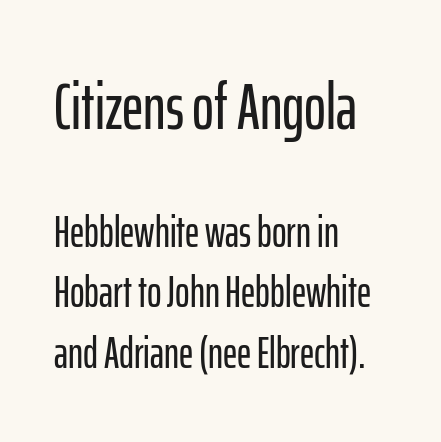
Q: Is the text italic (slanted)? A: No, it is upright.
Q: Is the typeface a serif or a sans-serif typeface? A: Sans-serif.
Q: Is the text underlined? A: No.
Q: How is the paragraph aligned? A: Left-aligned.
Q: Is the spacing between letters normal or unusually wide? A: Normal.
Q: Is the spacing between lines tight, normal or loose? A: Normal.
Q: Which block of text is set in a larger size, the first (top) or the second (bottom)? A: The first (top) one.
Q: Width (condensed, normal, or wide)? A: Condensed.
Q: Stroke contrast? A: Low.
Q: x-height? A: Medium.
Q: Monospaced? A: No.
